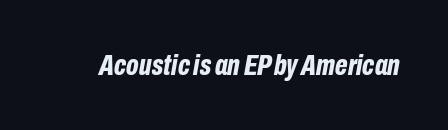
Q: Is the text bold? A: Yes.
Q: Is the text italic (slanted)? A: Yes, it leans right by about 10 degrees.
Q: Is the text underlined? A: No.
Q: Is the spacing between letters normal or unusually wide? A: Normal.
Q: Width (condensed, normal, or wide)? A: Condensed.
Q: Stroke contrast? A: Low.
Q: x-height? A: Medium.
Q: Monospaced? A: No.
